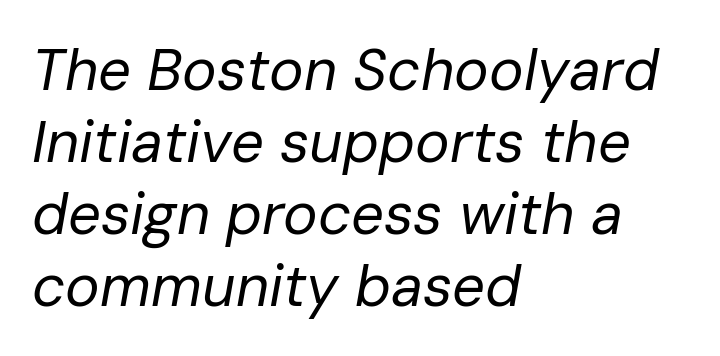
Q: Is the text bold? A: No.
Q: Is the text italic (slanted)? A: Yes, it leans right by about 10 degrees.
Q: Is the text underlined? A: No.
Q: How is the paragraph aligned? A: Left-aligned.
Q: Is the spacing between letters normal or unusually wide? A: Normal.
Q: Width (condensed, normal, or wide)? A: Normal.
Q: Stroke contrast? A: Low.
Q: x-height? A: Medium.
Q: Monospaced? A: No.
